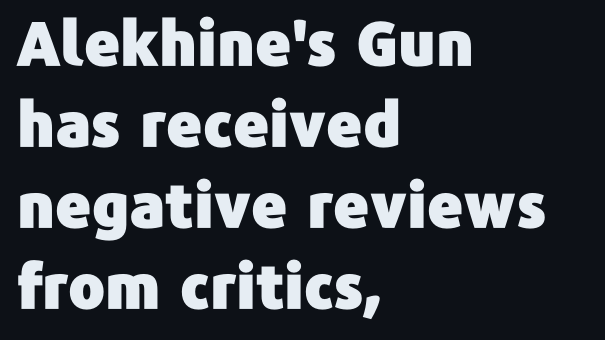
The image shows 61 px sans-serif type, upright; set left-aligned, normal line spacing (1.33x), normal letter spacing, not underlined; low stroke contrast and a medium x-height.
